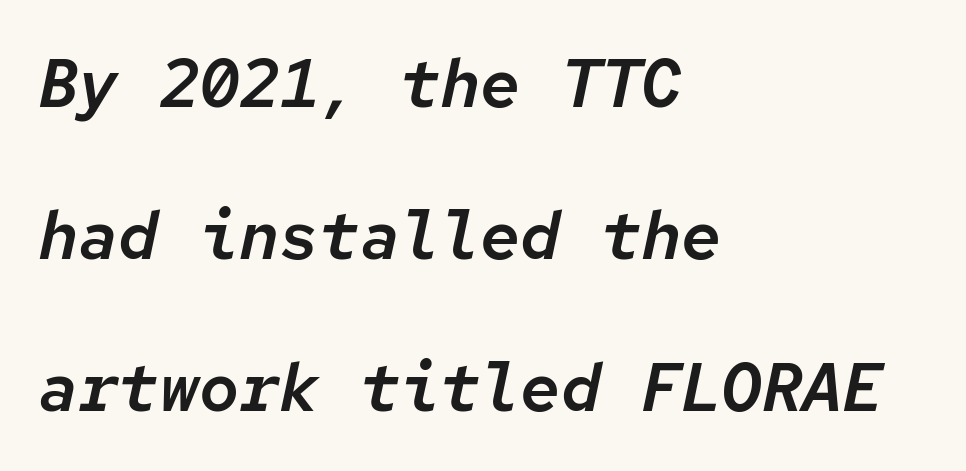
Q: Is the text italic (slanted)? A: Yes, it leans right by about 12 degrees.
Q: Is the text underlined? A: No.
Q: How is the paragraph aligned? A: Left-aligned.
Q: Is the spacing between letters normal or unusually wide? A: Normal.
Q: Is the spacing between lines tight, normal or loose? A: Loose.
Q: Width (condensed, normal, or wide)? A: Normal.
Q: Stroke contrast? A: Low.
Q: x-height? A: Medium.
Q: Monospaced? A: Yes.
